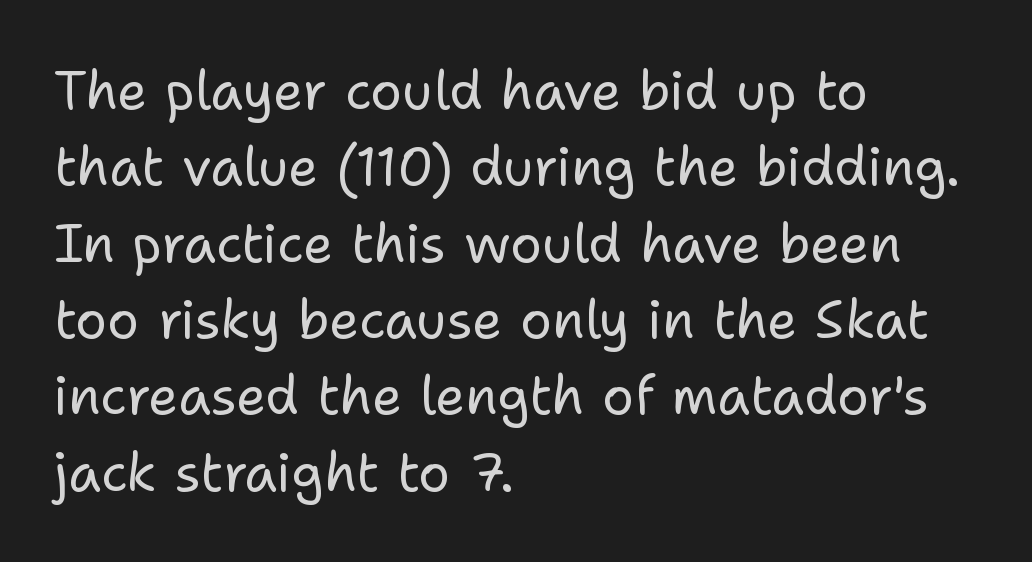
{"serif": "no", "italic": "no", "bold": "no", "weight": "regular", "width": "normal", "stroke_contrast": "low", "x_height": "medium", "monospaced": "no", "underline": "no", "align": "left", "line_spacing": "normal", "line_spacing_ratio": 1.44, "letter_spacing": "normal", "letter_spacing_em": 0.0, "glyph_px": 53}
